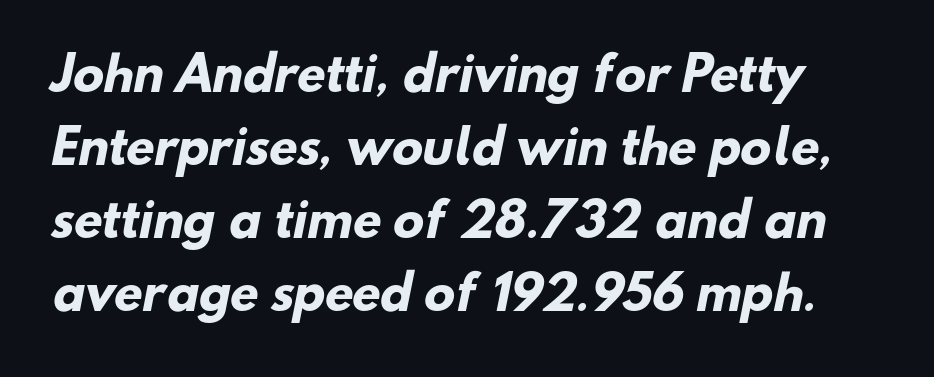
The image shows 46 px heavy sans-serif type; set left-aligned, normal line spacing (1.59x), normal letter spacing, not underlined; low stroke contrast and a small x-height.
